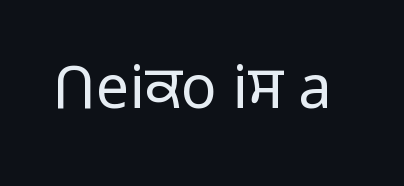
The image shows 59 px light sans-serif type, upright; set normal letter spacing, not underlined; low stroke contrast and a medium x-height.
